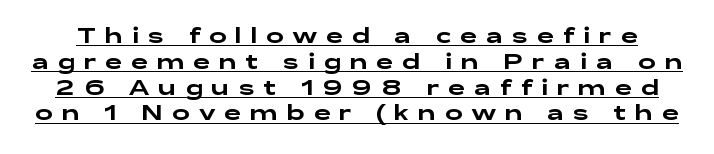
{"italic": "no", "underline": "yes", "line_spacing_ratio": 1.23, "letter_spacing": "wide", "letter_spacing_em": 0.43, "glyph_px": 21}
